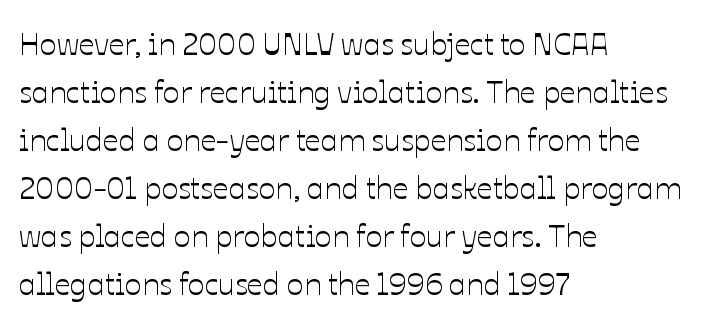
Teacher's note: observe the even left margin — that is flush-left alignment. This sample uses plain, unmodified letter spacing. These lines are rendered in a variable-pitch font. Compared with typical paragraphs, the rows here are spaced about the same.
